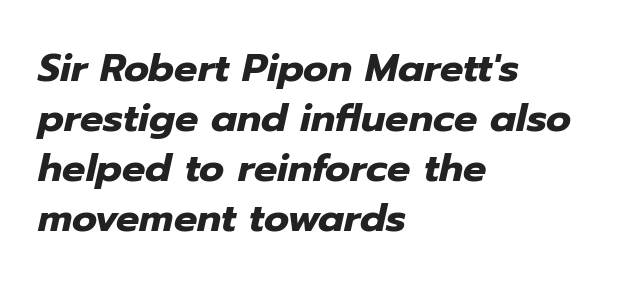
The image shows 39 px heavy type, italic (leaning right); set left-aligned, normal line spacing (1.28x), normal letter spacing, not underlined; low stroke contrast and a medium x-height.
